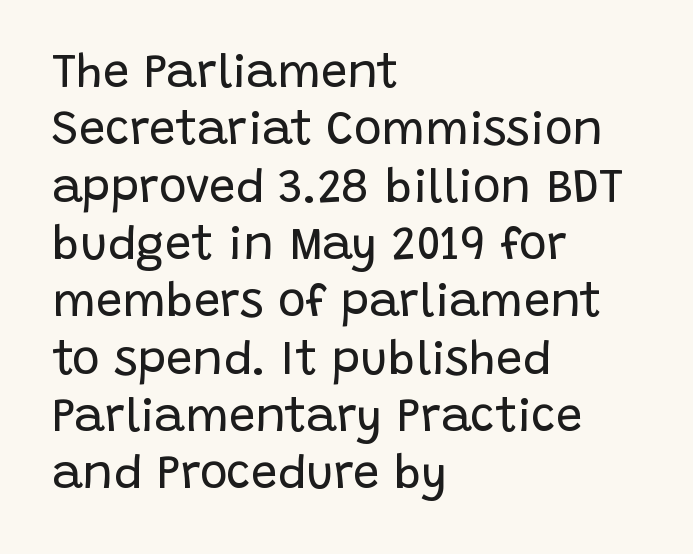
Q: Is the text bold? A: No.
Q: Is the text italic (slanted)? A: No, it is upright.
Q: Is the typeface a serif or a sans-serif typeface? A: Sans-serif.
Q: Is the text underlined? A: No.
Q: How is the paragraph aligned? A: Left-aligned.
Q: Is the spacing between letters normal or unusually wide? A: Normal.
Q: Width (condensed, normal, or wide)? A: Normal.
Q: Stroke contrast? A: Low.
Q: x-height? A: Large.
Q: Monospaced? A: No.
